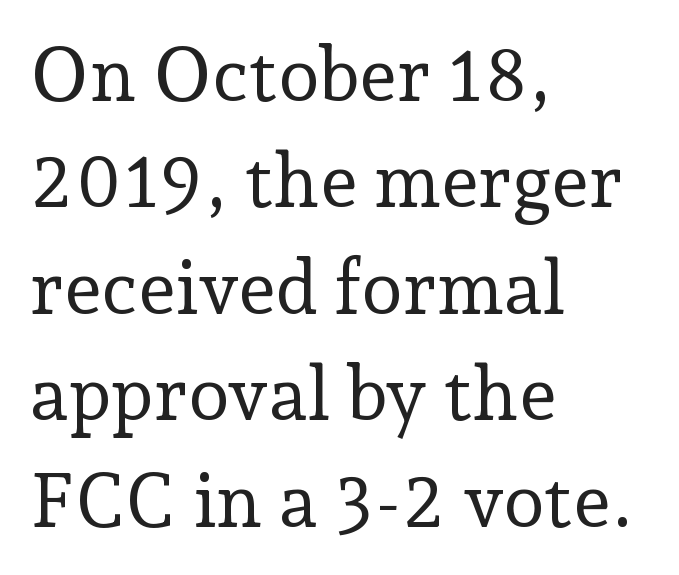
Quick note: underline off. The gaps between neighbouring characters are ordinary and unremarkable. No chunkiness to these letters — they're not bold. The font family rendered here belongs to the serif group.
